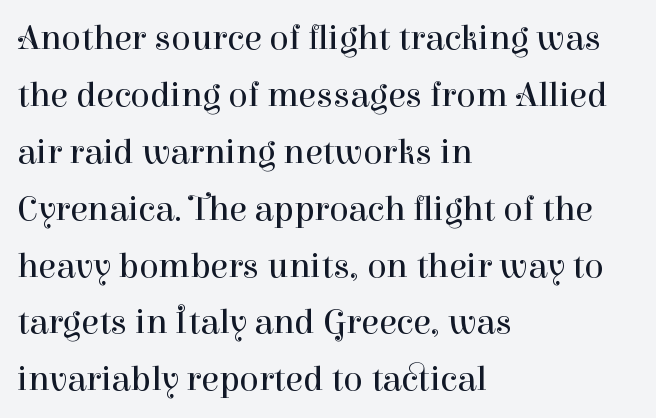
{"serif": "yes", "italic": "no", "bold": "no", "weight": "regular", "width": "normal", "stroke_contrast": "high", "x_height": "medium", "monospaced": "no", "underline": "no", "align": "left", "line_spacing": "normal", "line_spacing_ratio": 1.58, "letter_spacing": "normal", "letter_spacing_em": 0.0, "glyph_px": 36}
